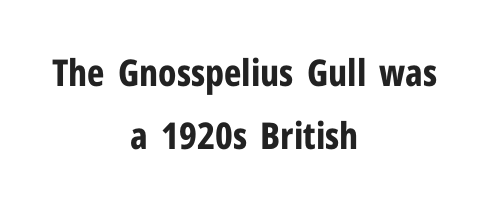
Q: Is the text bold? A: Yes.
Q: Is the text italic (slanted)? A: No, it is upright.
Q: Is the typeface a serif or a sans-serif typeface? A: Sans-serif.
Q: Is the text underlined? A: No.
Q: How is the paragraph aligned? A: Centered.
Q: Is the spacing between letters normal or unusually wide? A: Normal.
Q: Width (condensed, normal, or wide)? A: Condensed.
Q: Stroke contrast? A: Low.
Q: x-height? A: Medium.
Q: Monospaced? A: No.
